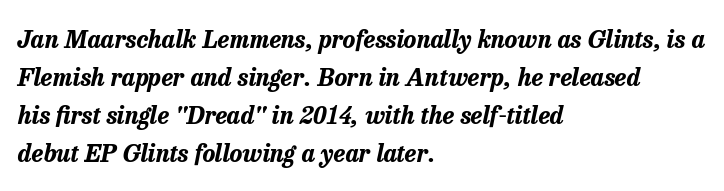
Q: Is the text bold? A: Yes.
Q: Is the text italic (slanted)? A: Yes, it leans right by about 13 degrees.
Q: Is the text underlined? A: No.
Q: How is the paragraph aligned? A: Left-aligned.
Q: Is the spacing between letters normal or unusually wide? A: Normal.
Q: Is the spacing between lines tight, normal or loose? A: Normal.
